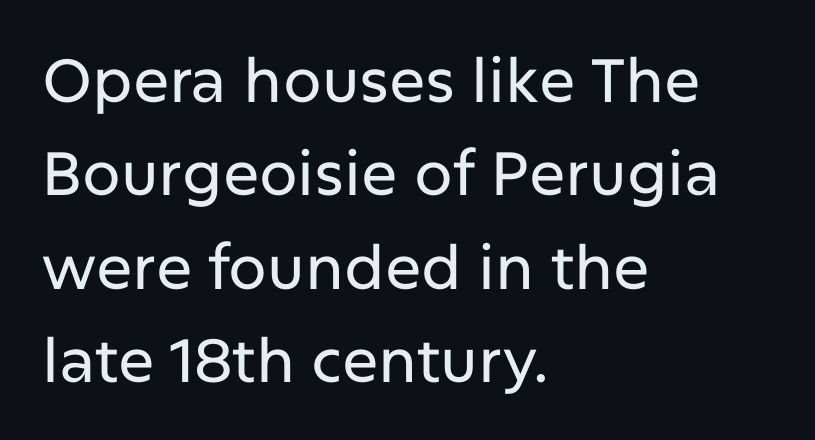
{"serif": "no", "italic": "no", "width": "normal", "stroke_contrast": "low", "x_height": "medium", "monospaced": "no", "underline": "no", "align": "left", "line_spacing": "normal", "line_spacing_ratio": 1.53, "letter_spacing": "normal", "letter_spacing_em": 0.0, "glyph_px": 61}
